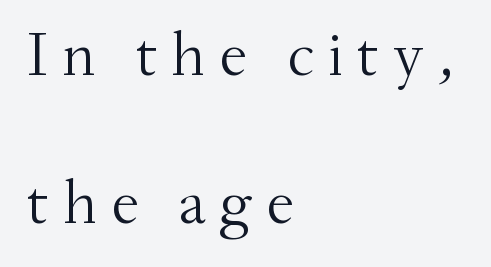
Do the letters lean? They stand straight. Each letter keeps its own natural width here, so spacing adapts to shape. Descender tails drop into unmarked territory. The lines in this sample share a left origin and differ only in where they stop.
